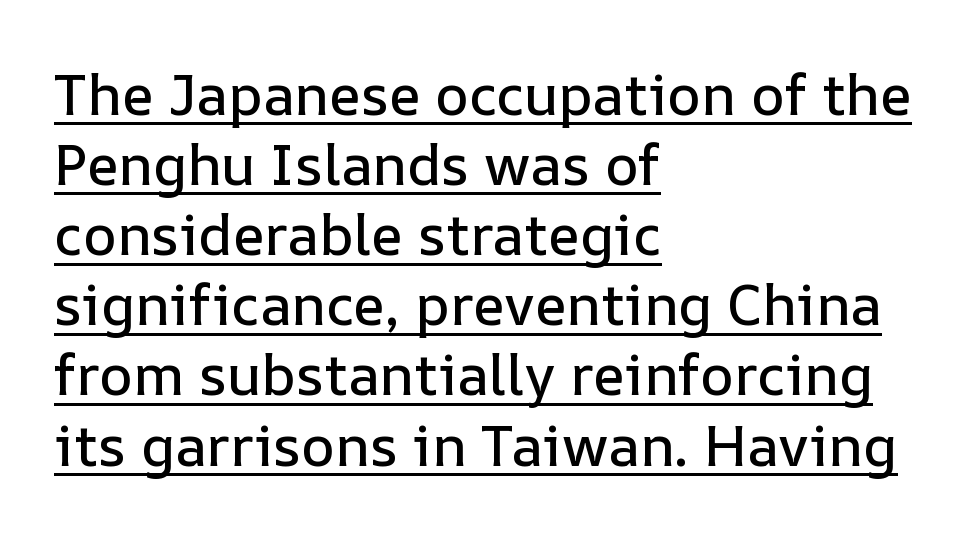
{"italic": "no", "width": "normal", "stroke_contrast": "low", "x_height": "medium", "monospaced": "no", "underline": "yes", "align": "left", "line_spacing_ratio": 1.23, "letter_spacing": "normal", "letter_spacing_em": 0.0, "glyph_px": 57}
